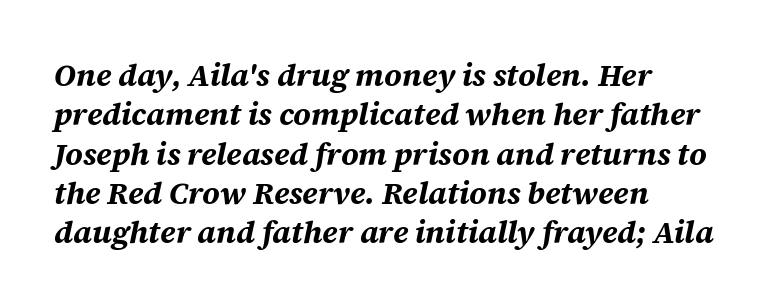
The image shows 31 px bold type, italic (leaning right); set left-aligned, normal line spacing (1.27x), normal letter spacing, not underlined; medium stroke contrast and a large x-height.
